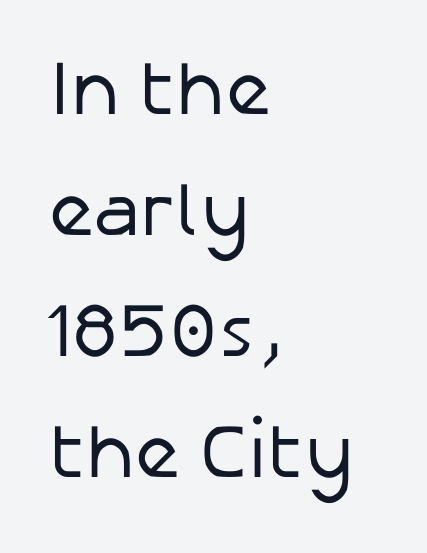
The image shows 76 px regular-weight sans-serif type, upright; set left-aligned, normal line spacing (1.59x), normal letter spacing, not underlined; low stroke contrast and a medium x-height.
